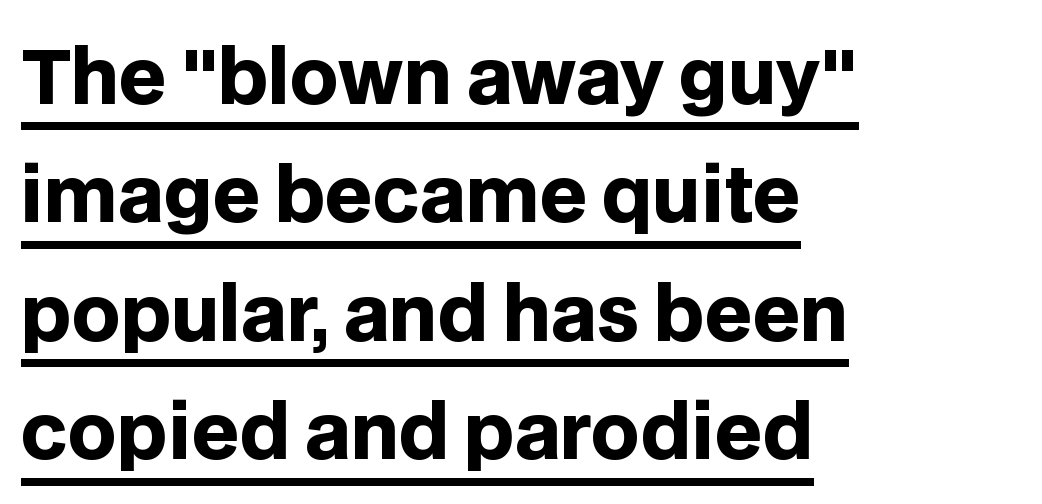
Leading: standard. It's the straight-up-and-down kind of type. These words are printed bold, with thick strokes throughout. This rendering features underlined lettering.
